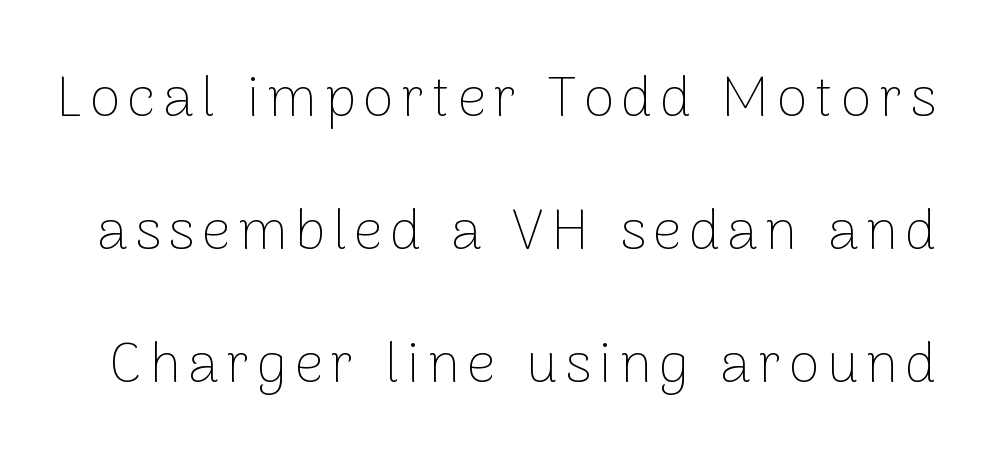
Q: Is the text bold? A: No.
Q: Is the text italic (slanted)? A: No, it is upright.
Q: Is the typeface a serif or a sans-serif typeface? A: Sans-serif.
Q: Is the text underlined? A: No.
Q: Is the spacing between lines tight, normal or loose? A: Loose.
Q: Width (condensed, normal, or wide)? A: Normal.
Q: Stroke contrast? A: Low.
Q: x-height? A: Medium.
Q: Monospaced? A: No.
